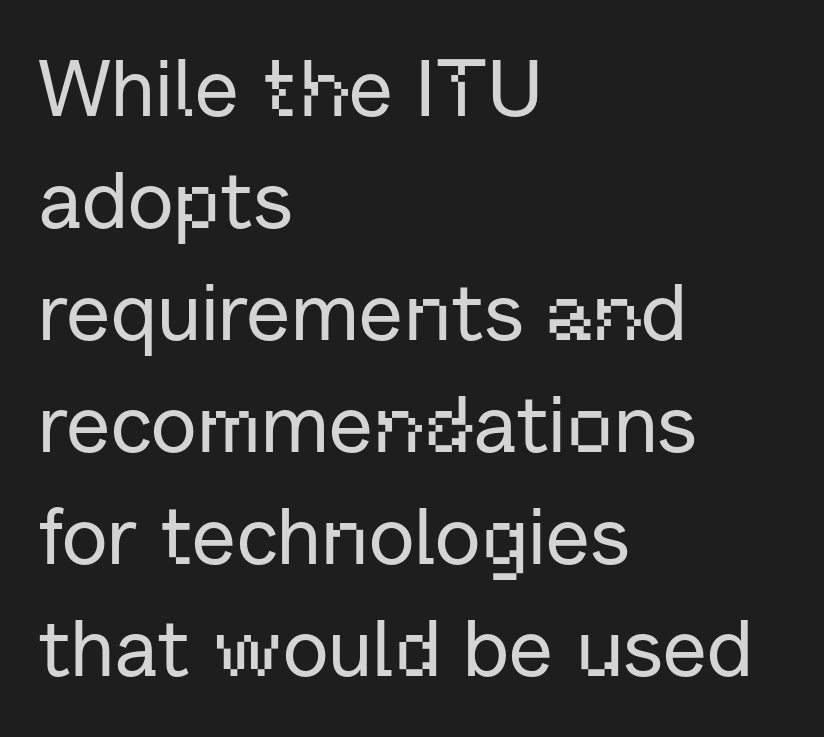
Q: Is the text italic (slanted)? A: No, it is upright.
Q: Is the typeface a serif or a sans-serif typeface? A: Sans-serif.
Q: Is the text underlined? A: No.
Q: How is the paragraph aligned? A: Left-aligned.
Q: Is the spacing between letters normal or unusually wide? A: Normal.
Q: Is the spacing between lines tight, normal or loose? A: Normal.
Q: Width (condensed, normal, or wide)? A: Normal.
Q: Stroke contrast? A: Low.
Q: x-height? A: Medium.
Q: Monospaced? A: No.
